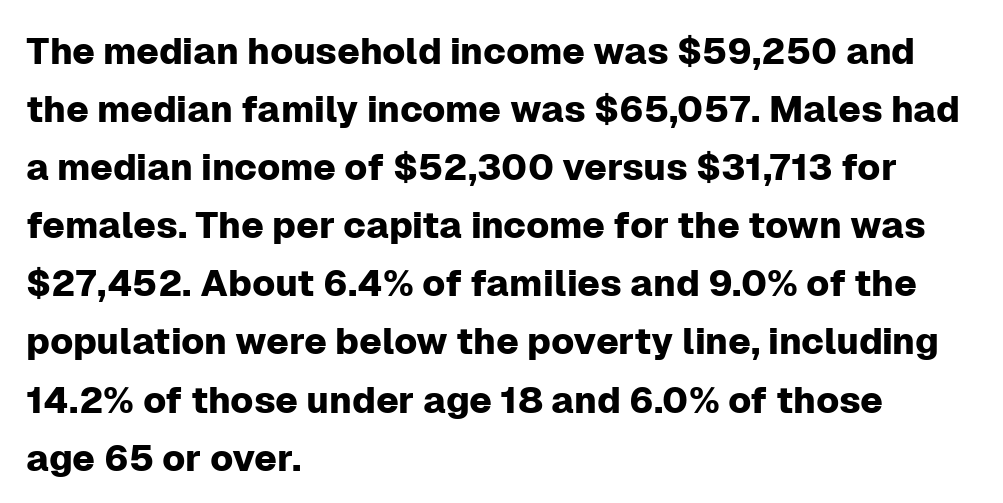
The image shows 37 px sans-serif type, upright; set left-aligned, normal line spacing (1.57x), normal letter spacing, not underlined; low stroke contrast and a medium x-height.
